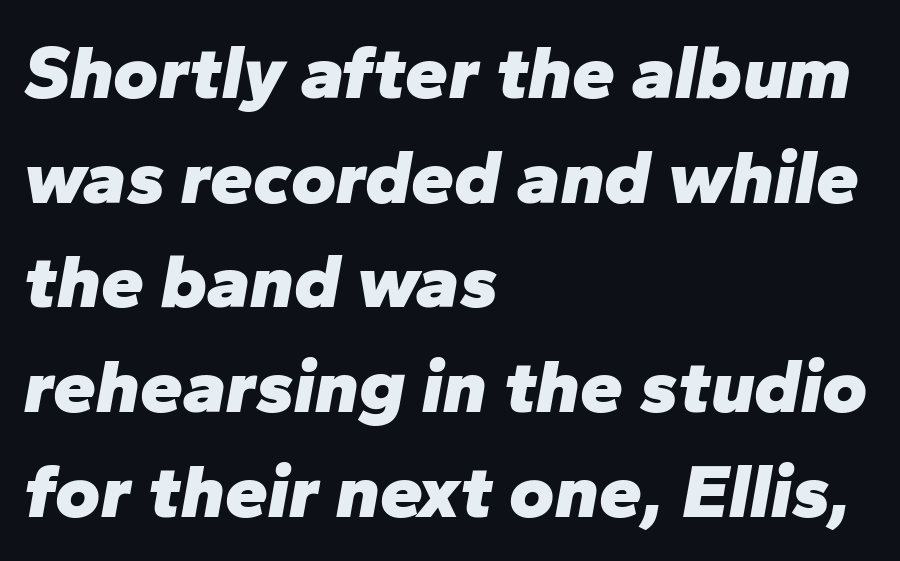
Q: Is the text bold? A: Yes.
Q: Is the text italic (slanted)? A: Yes, it leans right by about 10 degrees.
Q: Is the text underlined? A: No.
Q: How is the paragraph aligned? A: Left-aligned.
Q: Is the spacing between letters normal or unusually wide? A: Normal.
Q: Is the spacing between lines tight, normal or loose? A: Normal.
Q: Width (condensed, normal, or wide)? A: Normal.
Q: Stroke contrast? A: Low.
Q: x-height? A: Medium.
Q: Monospaced? A: No.
